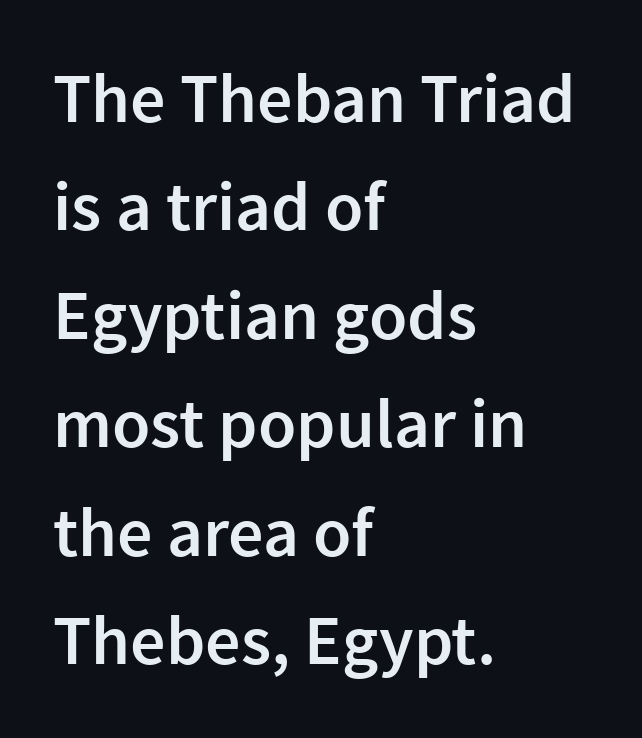
Q: Is the text bold? A: Semi-bold.
Q: Is the text italic (slanted)? A: No, it is upright.
Q: Is the typeface a serif or a sans-serif typeface? A: Sans-serif.
Q: Is the text underlined? A: No.
Q: How is the paragraph aligned? A: Left-aligned.
Q: Is the spacing between letters normal or unusually wide? A: Normal.
Q: Is the spacing between lines tight, normal or loose? A: Normal.
Q: Width (condensed, normal, or wide)? A: Normal.
Q: Stroke contrast? A: Low.
Q: x-height? A: Medium.
Q: Monospaced? A: No.
